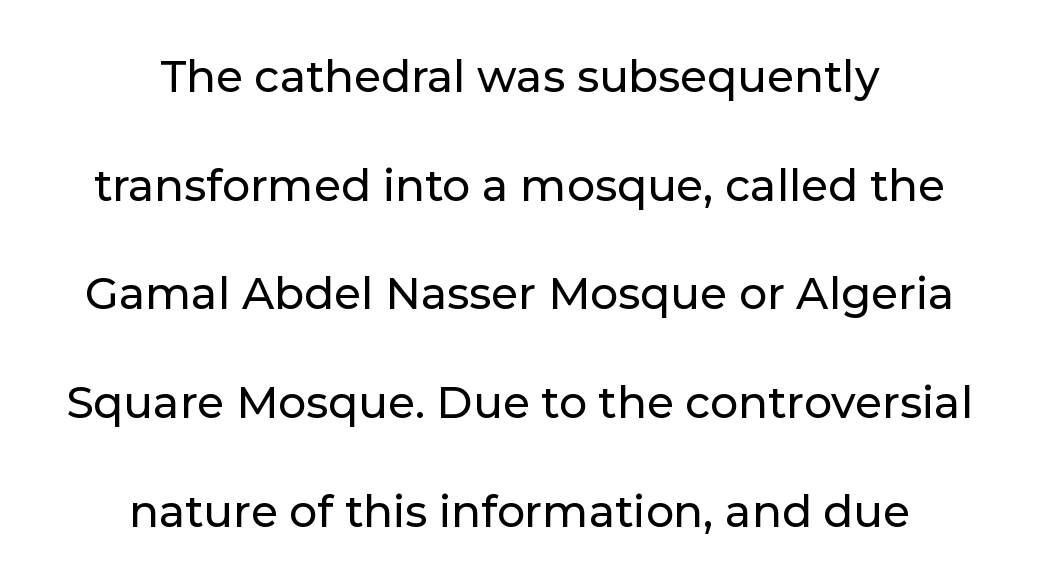
The image shows 44 px sans-serif type, upright; set centered, loose line spacing (2.47x), normal letter spacing, not underlined; low stroke contrast and a medium x-height.
